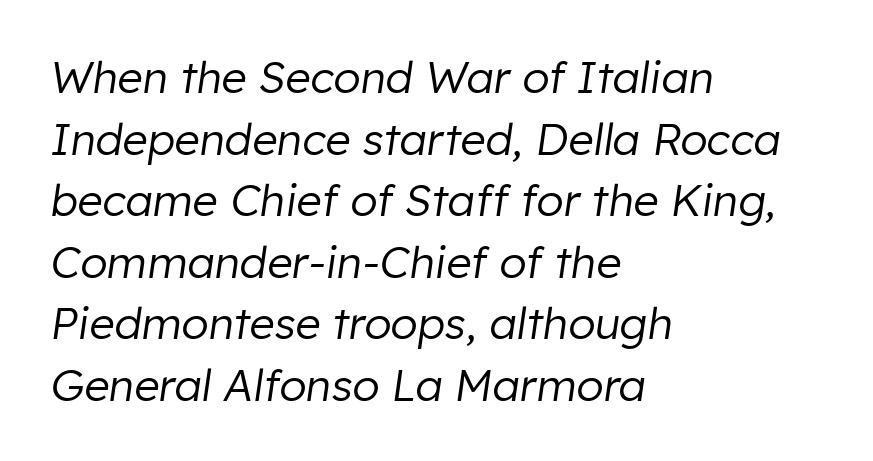
There's an unmistakable incline to the writing here. Weight: in the light-to-regular range. Line starts are locked; line ends wander. The designer left line spacing at the default. Check the space under the baseline: it is left empty. Note the varied advance widths — an 'i' is clearly narrower than an 'm'.
